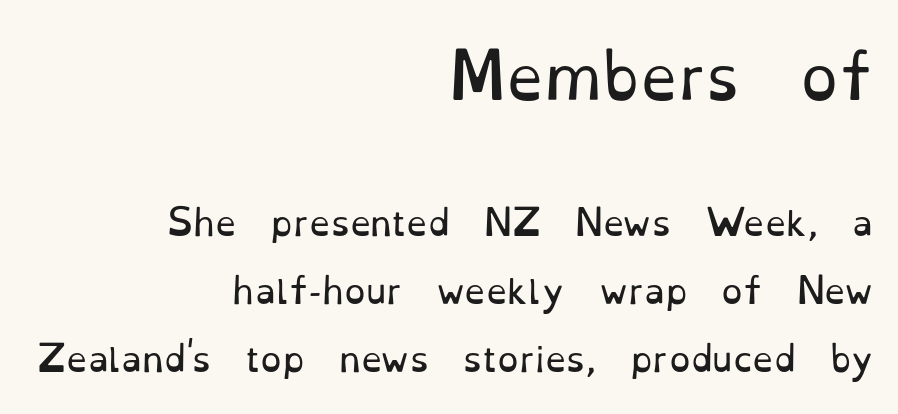
Q: Is the text bold? A: No.
Q: Is the text italic (slanted)? A: No, it is upright.
Q: Is the typeface a serif or a sans-serif typeface? A: Sans-serif.
Q: Is the text underlined? A: No.
Q: How is the paragraph aligned? A: Right-aligned.
Q: Is the spacing between letters normal or unusually wide? A: Normal.
Q: Is the spacing between lines tight, normal or loose? A: Loose.
Q: Which block of text is set in a larger size, the first (top) or the second (bottom)? A: The first (top) one.
Q: Width (condensed, normal, or wide)? A: Normal.
Q: Stroke contrast? A: Low.
Q: x-height? A: Small.
Q: Monospaced? A: No.
